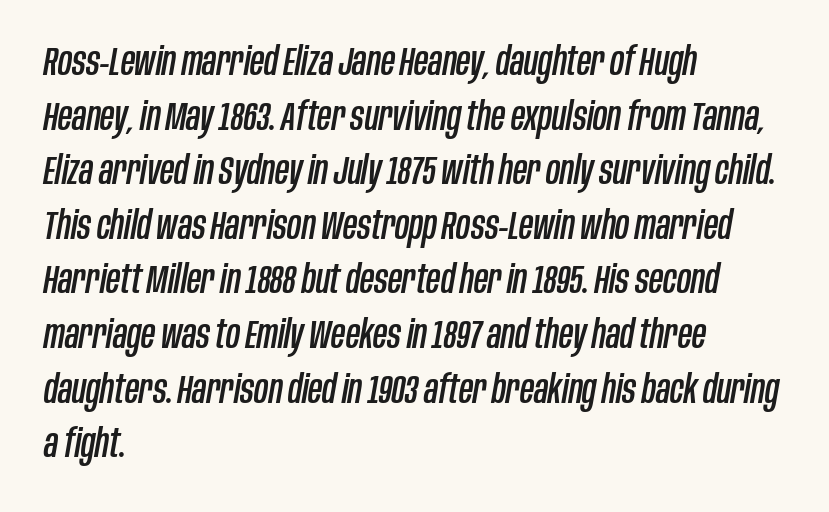
{"italic": "yes", "lean": "right", "slant_degrees": 10, "width": "condensed", "stroke_contrast": "low", "x_height": "large", "monospaced": "no", "underline": "no", "align": "left", "line_spacing": "normal", "line_spacing_ratio": 1.4, "letter_spacing": "normal", "letter_spacing_em": 0.0, "glyph_px": 39}
